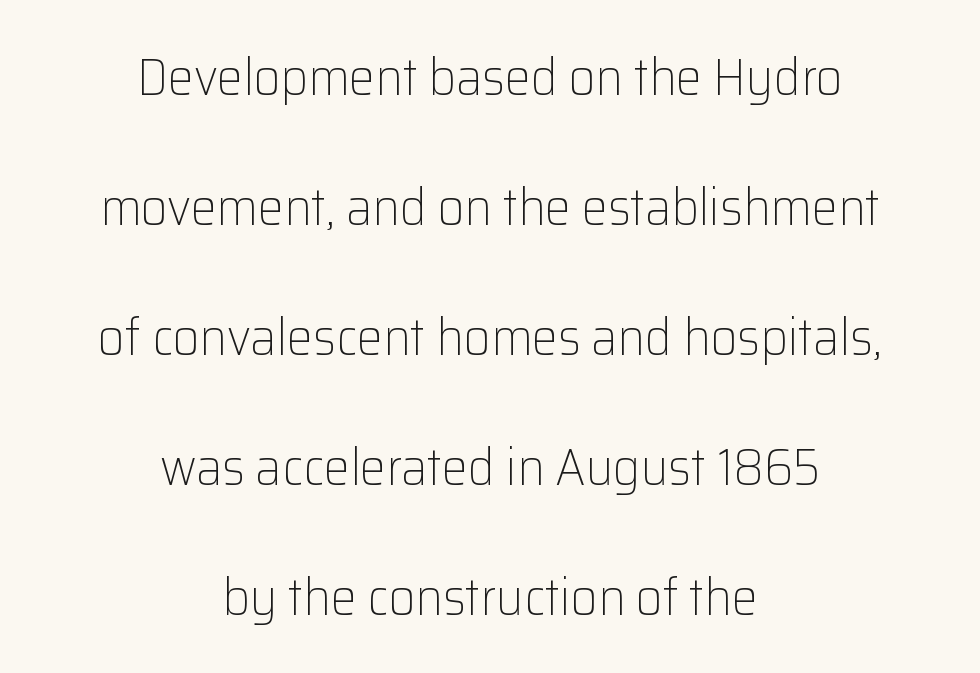
The image shows 52 px light sans-serif type, upright; set centered, loose line spacing (2.5x), normal letter spacing, not underlined; low stroke contrast and a medium x-height.
